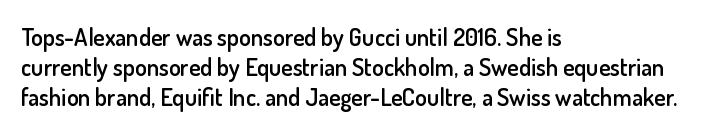
The image shows 24 px text type, upright; set left-aligned, line spacing 1.24x, normal letter spacing, not underlined.
